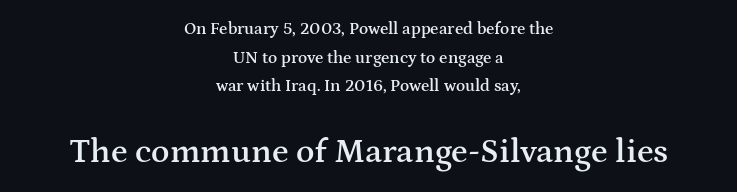
{"serif": "yes", "italic": "no", "bold": "semi", "weight": "semibold", "width": "wide", "stroke_contrast": "medium", "x_height": "medium", "monospaced": "no", "underline": "no", "align": "center", "line_spacing": "normal", "line_spacing_ratio": 1.69, "letter_spacing": "normal", "letter_spacing_em": 0.0, "larger_block": "second", "size_ratio": 2.0, "glyph_px": 34}
